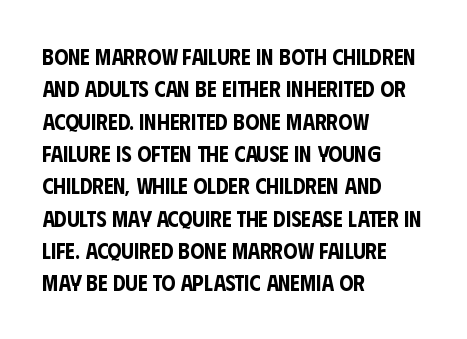
Q: Is the text italic (slanted)? A: No, it is upright.
Q: Is the text underlined? A: No.
Q: How is the paragraph aligned? A: Left-aligned.
Q: Is the spacing between letters normal or unusually wide? A: Normal.
Q: Is the spacing between lines tight, normal or loose? A: Normal.
